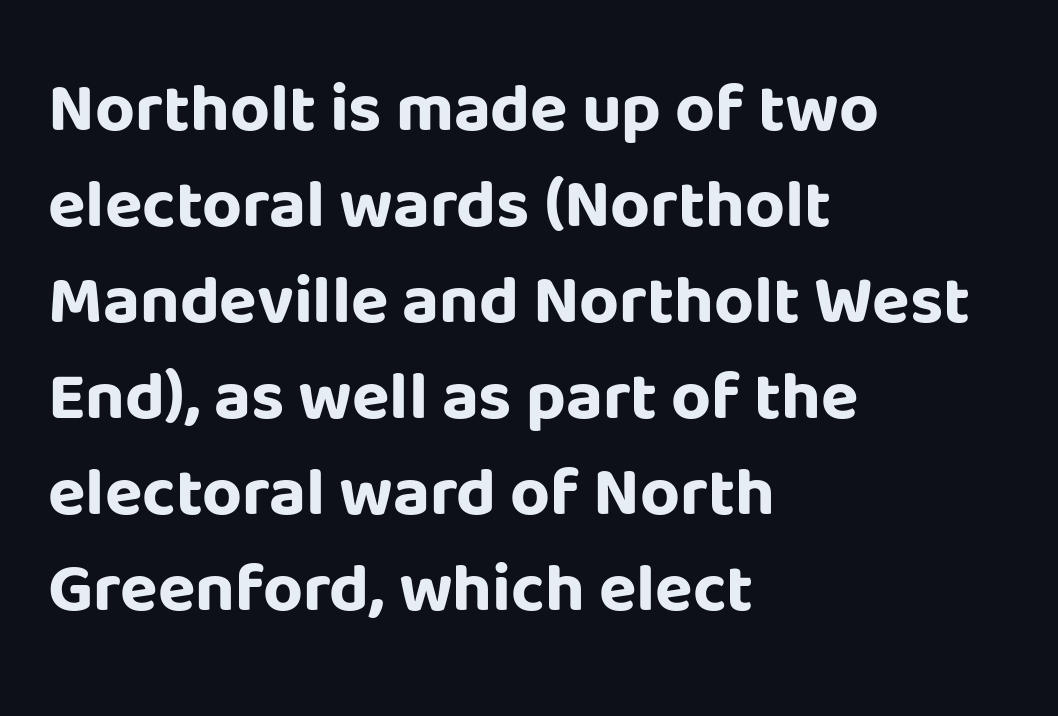
Reading down the block, your eye returns to a fixed left position each line. Do the characters align in a grid? No, the font is proportional. The type is set solid horizontally, with unmodified tracking. These lines carry a lot of weight — the face is fully bold. Serifs: no, the terminals of the letterforms are clean. Italic: no, the glyphs are upright roman.
